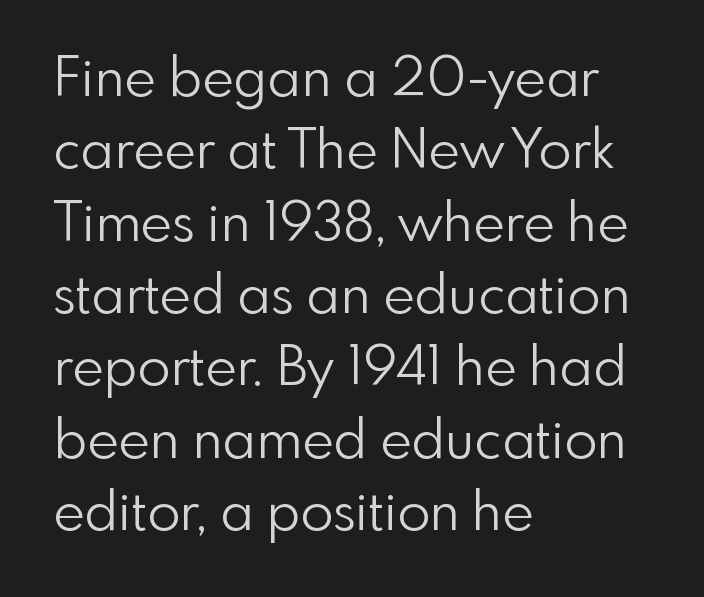
Does the lettering tilt? It doesn't — this is upright. Each word holds together tightly as a unit, with standard inter-letter gaps. The letterforms sit at book weight or below. A clean baseline with only descenders dipping below it. A typesetter would call this proportional, since set widths differ per character. Line beginnings align vertically; line endings do not.
